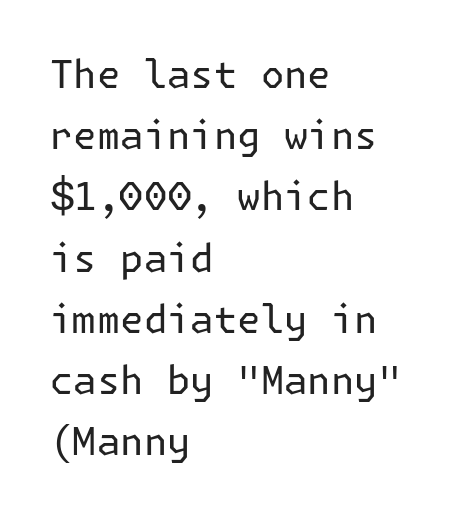
The image shows 39 px regular-weight sans-serif type, upright; set left-aligned, normal line spacing (1.57x), normal letter spacing, not underlined; low stroke contrast and a medium x-height.
